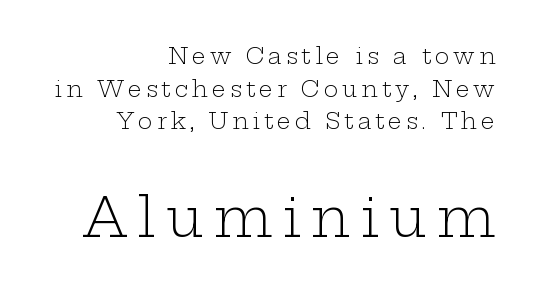
The image shows 54 px light, wide serif type, upright; set right-aligned, normal line spacing (1.48x), not underlined; the second (bottom) block is 2.45x larger; low stroke contrast and a medium x-height.
